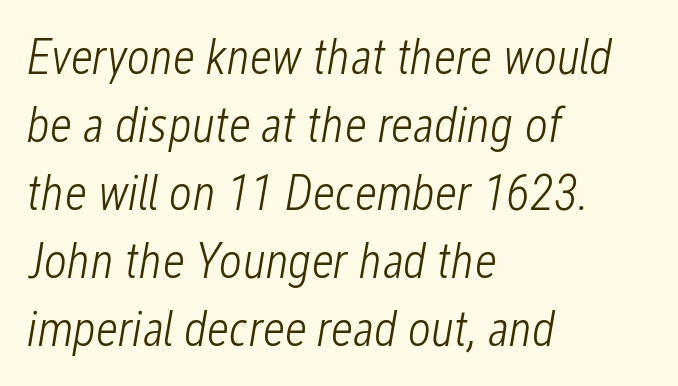
The text carries the slant typical of an italic or oblique font. Spacing verdict: proportional, widths tailored to each character. Look at the tracking — it's just the regular setting, nothing added. The typesetting does not lean heavy: it is not bold. The baseline area is clear. The setting favours the left margin, as ordinary paragraphs usually do.
